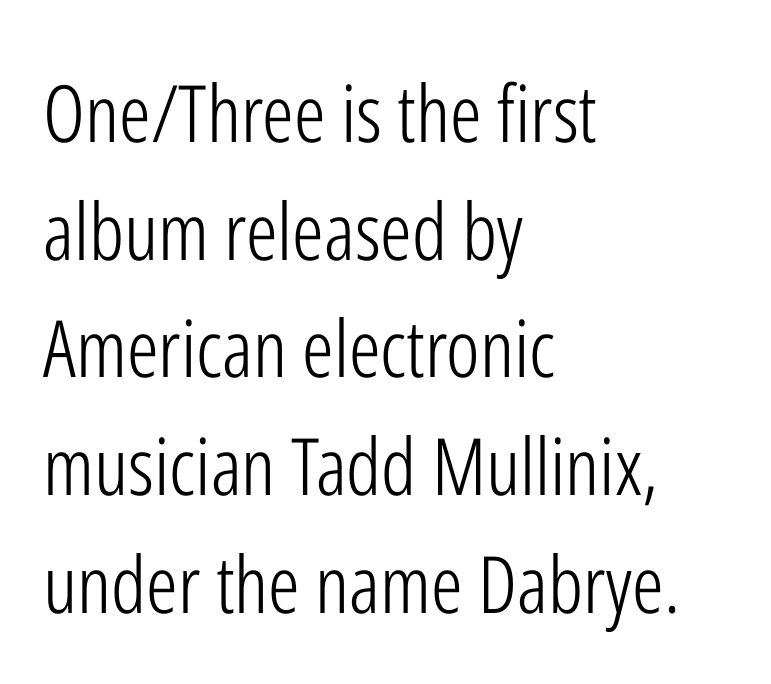
Q: Is the text bold? A: No.
Q: Is the text italic (slanted)? A: No, it is upright.
Q: Is the typeface a serif or a sans-serif typeface? A: Sans-serif.
Q: Is the text underlined? A: No.
Q: How is the paragraph aligned? A: Left-aligned.
Q: Is the spacing between letters normal or unusually wide? A: Normal.
Q: Is the spacing between lines tight, normal or loose? A: Normal.
Q: Width (condensed, normal, or wide)? A: Condensed.
Q: Stroke contrast? A: Low.
Q: x-height? A: Medium.
Q: Monospaced? A: No.
